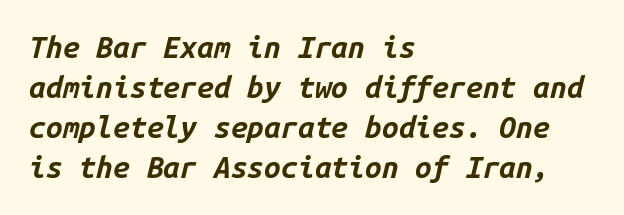
Q: Is the text bold? A: Yes.
Q: Is the text italic (slanted)? A: Yes, it leans right by about 14 degrees.
Q: Is the text underlined? A: No.
Q: How is the paragraph aligned? A: Left-aligned.
Q: Is the spacing between letters normal or unusually wide? A: Normal.
Q: Is the spacing between lines tight, normal or loose? A: Normal.
Q: Width (condensed, normal, or wide)? A: Normal.
Q: Stroke contrast? A: Low.
Q: x-height? A: Medium.
Q: Monospaced? A: Yes.
